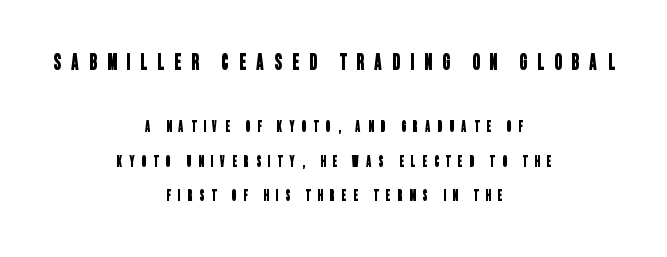
Q: Is the text underlined? A: No.
Q: How is the paragraph aligned? A: Centered.
Q: Is the spacing between letters normal or unusually wide? A: Unusually wide.
Q: Is the spacing between lines tight, normal or loose? A: Loose.
Q: Which block of text is set in a larger size, the first (top) or the second (bottom)? A: The first (top) one.
